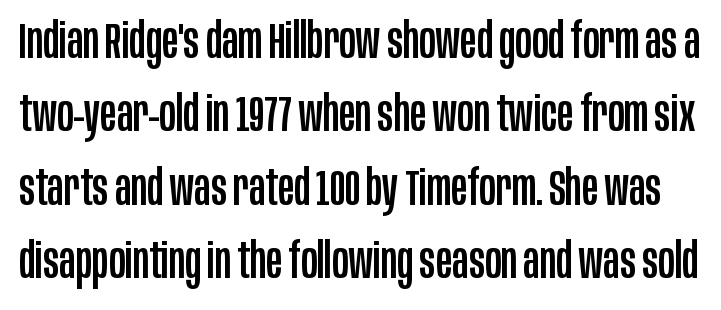
The image shows 49 px condensed sans-serif type, upright; set normal line spacing (1.5x), normal letter spacing, not underlined; low stroke contrast and a large x-height.
